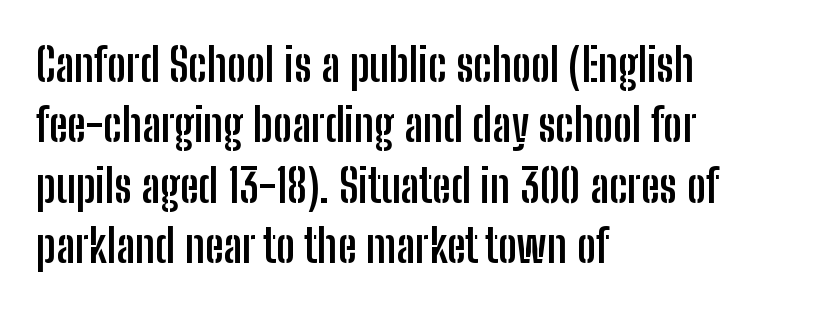
The image shows 46 px semibold, condensed sans-serif type, upright; set left-aligned, normal line spacing (1.31x), normal letter spacing, not underlined; low stroke contrast and a medium x-height.
